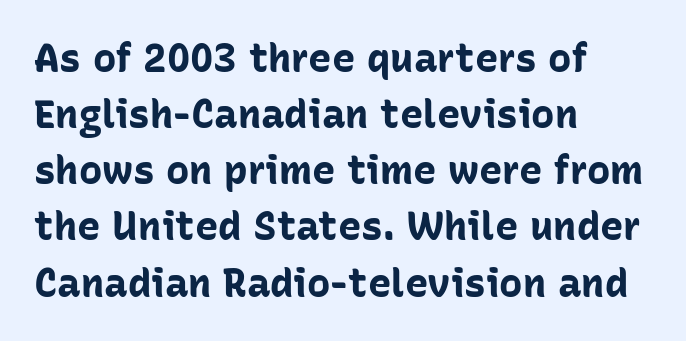
The image shows 39 px bold sans-serif type, upright; set left-aligned, normal line spacing (1.44x), normal letter spacing, not underlined; low stroke contrast and a medium x-height.
